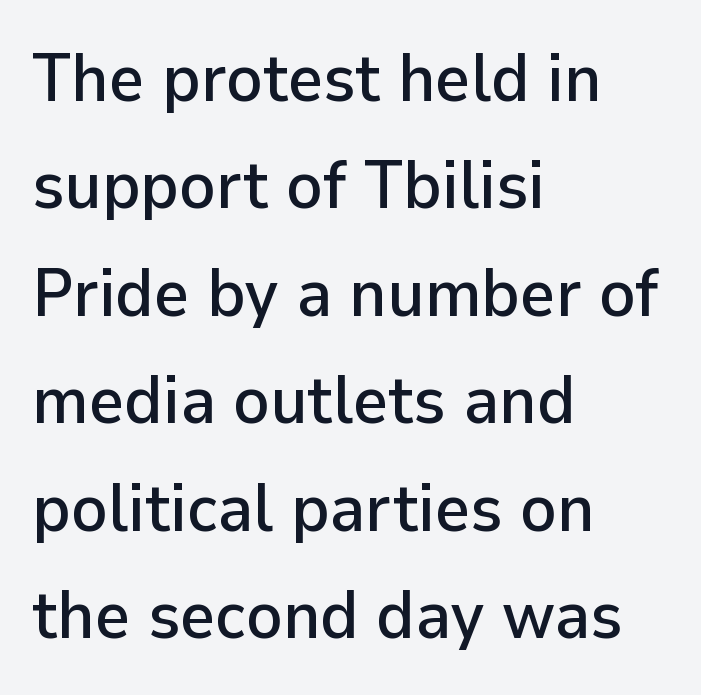
The letters advance in unequal steps, a hallmark of proportional type. Typeset ragged right — the left edge is the straight one. Note: no serifs on the glyphs. No word sits above an underline.
